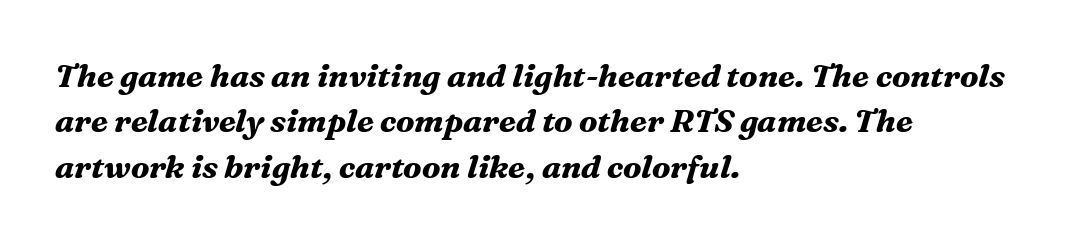
{"serif": "yes", "italic": "yes", "lean": "right", "slant_degrees": 16, "bold": "yes", "weight": "bold", "width": "normal", "stroke_contrast": "medium", "x_height": "medium", "monospaced": "no", "underline": "no", "align": "left", "line_spacing": "normal", "line_spacing_ratio": 1.42, "letter_spacing": "normal", "letter_spacing_em": 0.0, "glyph_px": 32}
